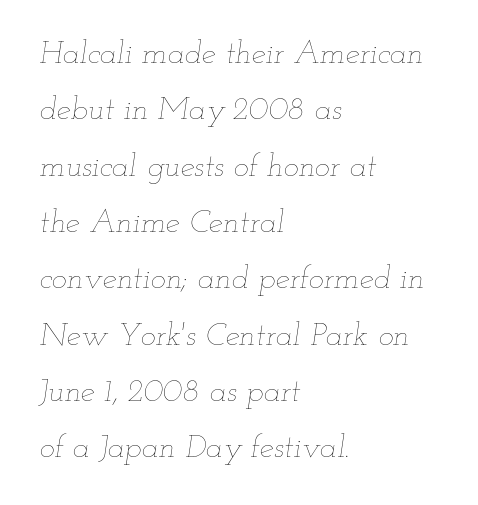
Q: Is the text bold? A: No.
Q: Is the text italic (slanted)? A: Yes, it leans right by about 12 degrees.
Q: Is the text underlined? A: No.
Q: How is the paragraph aligned? A: Left-aligned.
Q: Is the spacing between letters normal or unusually wide? A: Normal.
Q: Width (condensed, normal, or wide)? A: Wide.
Q: Stroke contrast? A: Low.
Q: x-height? A: Small.
Q: Monospaced? A: No.
